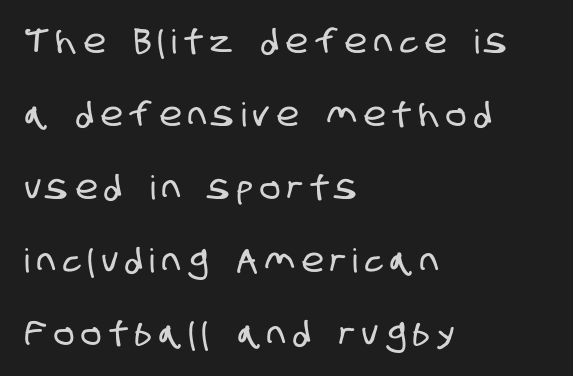
The image shows 33 px condensed sans-serif type; set left-aligned, loose line spacing (2.21x), unusually wide letter spacing (+0.23 em), not underlined; low stroke contrast and a large x-height.
